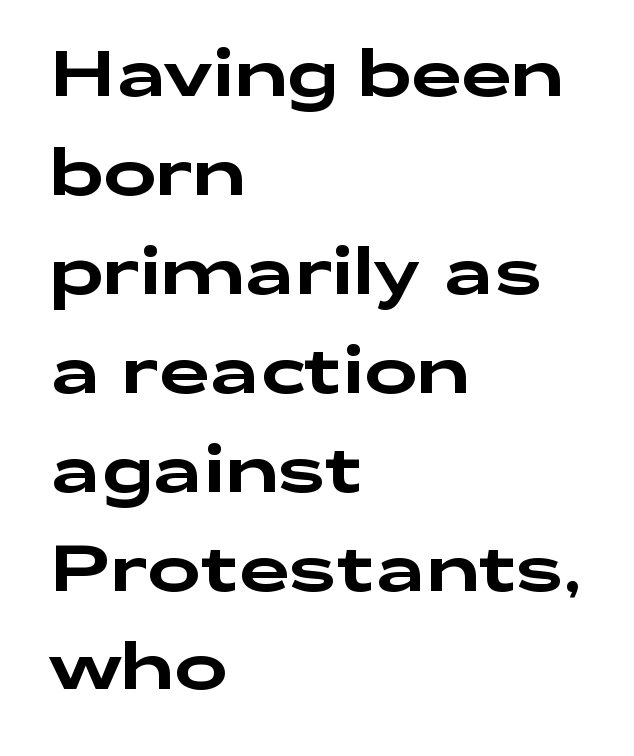
The image shows 63 px wide sans-serif type, upright; set left-aligned, normal line spacing (1.57x), normal letter spacing, not underlined; low stroke contrast and a medium x-height.
